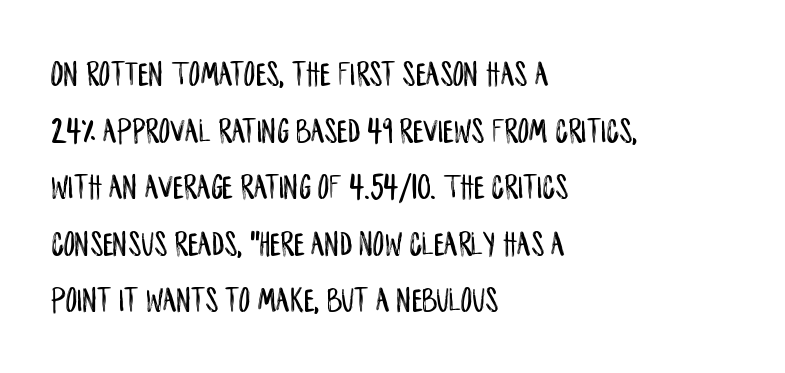
{"serif": "no", "italic": "no", "width": "condensed", "stroke_contrast": "low", "x_height": "large", "monospaced": "no", "underline": "no", "align": "left", "line_spacing": "normal", "line_spacing_ratio": 1.57, "letter_spacing": "normal", "letter_spacing_em": 0.0, "glyph_px": 36}
